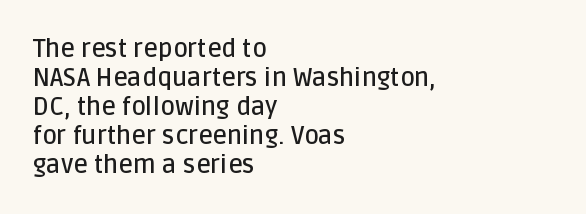
Students, note that the glyphs here touch the page at normal intervals. The rag falls on the right side of this text block. Decoration check: the copy has no underline. The letters stand upright; this is a roman face. Typographic density is moderately raised because the face is semibold.
